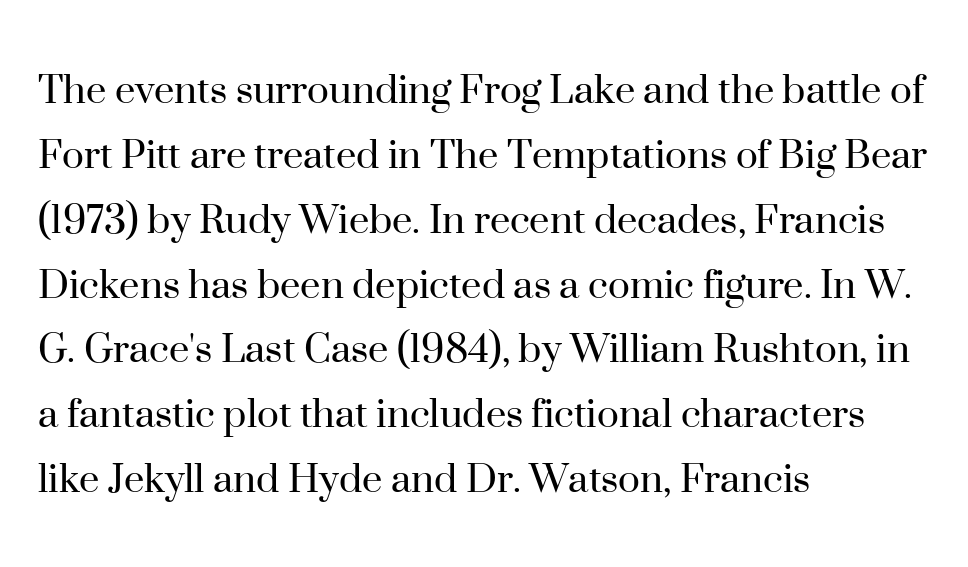
You could call the tracking neutral — neither tight nor loose. Line beginnings align vertically; line endings do not. The space between consecutive lines is moderate. Looks like regular typesetting: each glyph gets only the width it needs. The passage shown is not underscored anywhere.
